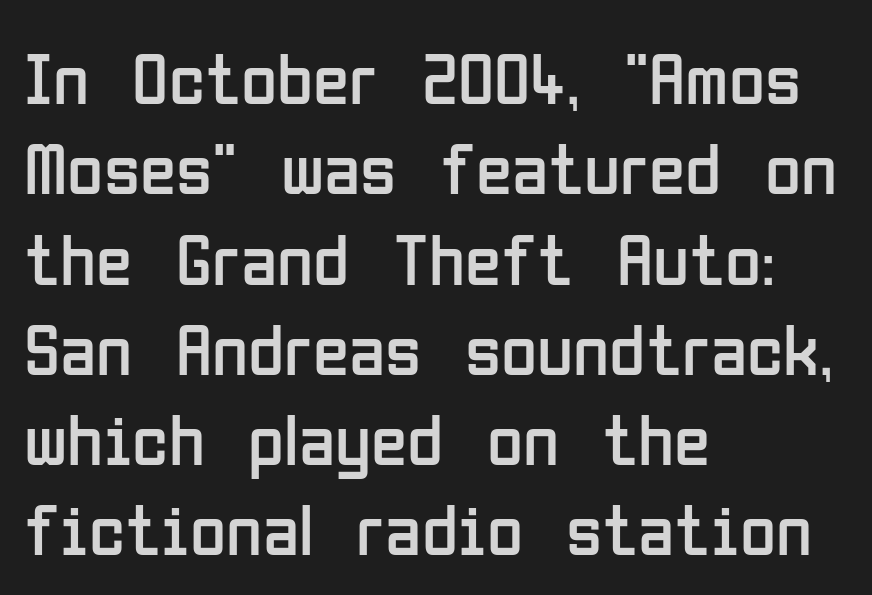
{"serif": "no", "italic": "no", "bold": "no", "weight": "regular", "width": "condensed", "stroke_contrast": "low", "x_height": "medium", "monospaced": "no", "underline": "no", "align": "left", "line_spacing_ratio": 1.22, "letter_spacing": "normal", "letter_spacing_em": 0.0, "glyph_px": 74}
